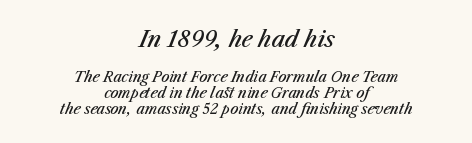
Q: Is the text bold? A: Semi-bold.
Q: Is the text italic (slanted)? A: Yes, it leans right by about 23 degrees.
Q: Is the text underlined? A: No.
Q: How is the paragraph aligned? A: Centered.
Q: Is the spacing between letters normal or unusually wide? A: Normal.
Q: Is the spacing between lines tight, normal or loose? A: Tight.
Q: Which block of text is set in a larger size, the first (top) or the second (bottom)? A: The first (top) one.
